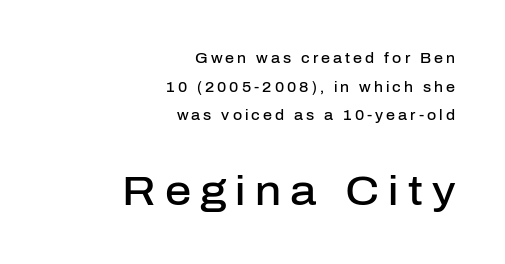
Q: Is the text bold? A: Semi-bold.
Q: Is the text italic (slanted)? A: No, it is upright.
Q: Is the typeface a serif or a sans-serif typeface? A: Sans-serif.
Q: Is the text underlined? A: No.
Q: How is the paragraph aligned? A: Right-aligned.
Q: Is the spacing between letters normal or unusually wide? A: Unusually wide.
Q: Is the spacing between lines tight, normal or loose? A: Loose.
Q: Which block of text is set in a larger size, the first (top) or the second (bottom)? A: The second (bottom) one.
Q: Width (condensed, normal, or wide)? A: Normal.
Q: Stroke contrast? A: Low.
Q: x-height? A: Medium.
Q: Monospaced? A: No.
